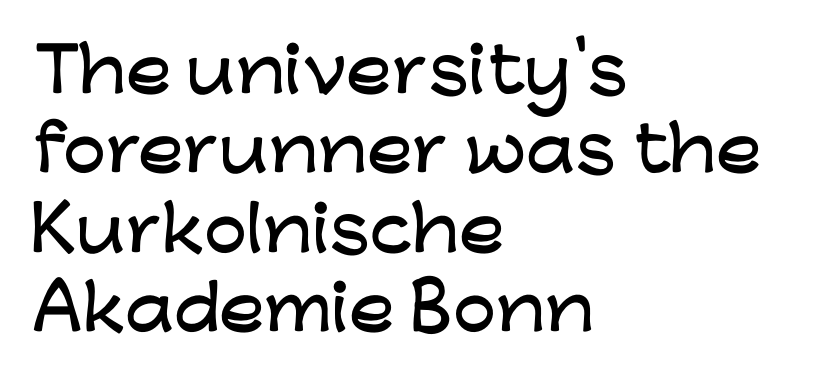
Q: Is the text italic (slanted)? A: No, it is upright.
Q: Is the typeface a serif or a sans-serif typeface? A: Sans-serif.
Q: Is the text underlined? A: No.
Q: How is the paragraph aligned? A: Left-aligned.
Q: Is the spacing between letters normal or unusually wide? A: Normal.
Q: Is the spacing between lines tight, normal or loose? A: Normal.
Q: Width (condensed, normal, or wide)? A: Wide.
Q: Stroke contrast? A: Low.
Q: x-height? A: Medium.
Q: Monospaced? A: No.
